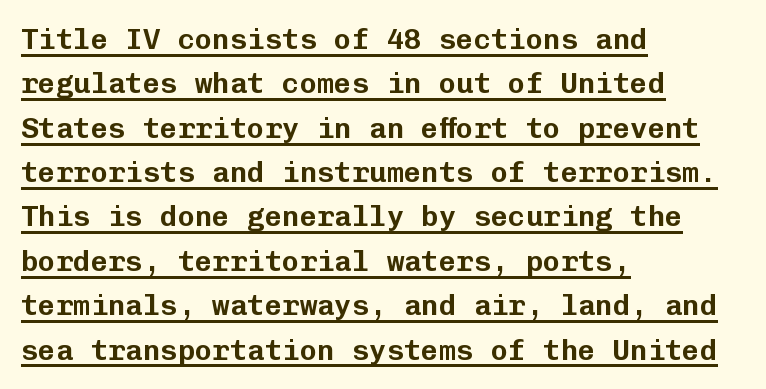
The glyphs in this specimen are sans serif. This rendering uses left alignment, leaving the right contour irregular. The specimen reads as upright at a glance. Is this a fixed-width face? Yes — each glyph sits in an identical cell. This sample carries an underscore along the baseline area. Rows of type keep a routine distance in the vertical direction.
